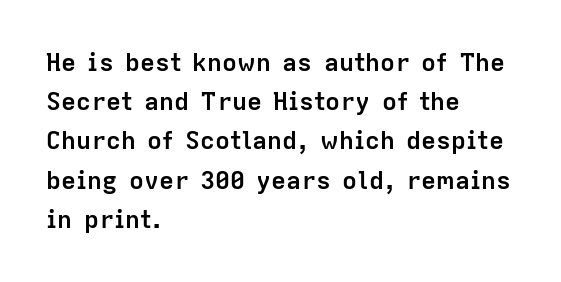
{"italic": "no", "bold": "yes", "underline": "no", "align": "left", "line_spacing": "normal", "line_spacing_ratio": 1.57, "letter_spacing": "normal", "letter_spacing_em": 0.0, "glyph_px": 25}
